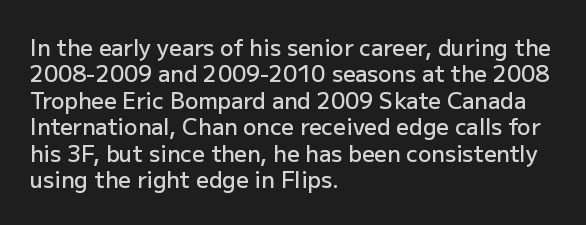
The image shows 22 px text type, upright; set left-aligned, line spacing 1.2x, normal letter spacing, not underlined.
